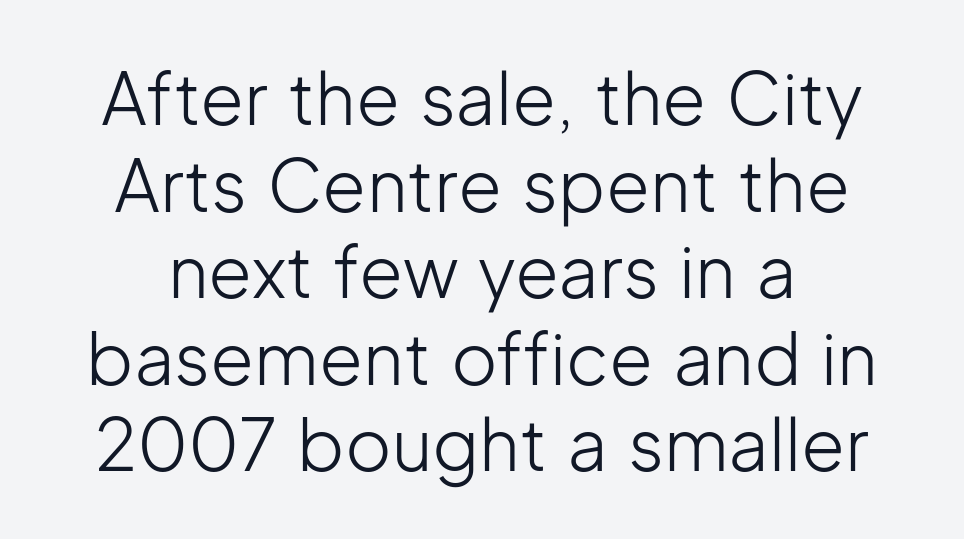
The image shows 71 px light sans-serif type, upright; set line spacing 1.22x, normal letter spacing, not underlined; low stroke contrast and a medium x-height.
